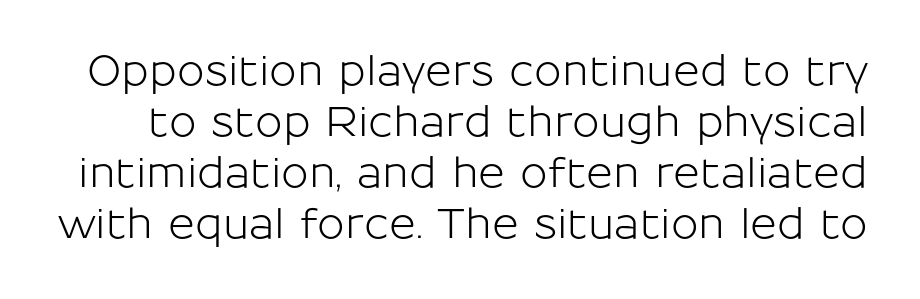
The image shows 41 px sans-serif type, upright; set line spacing 1.24x, normal letter spacing, not underlined; low stroke contrast and a medium x-height.
